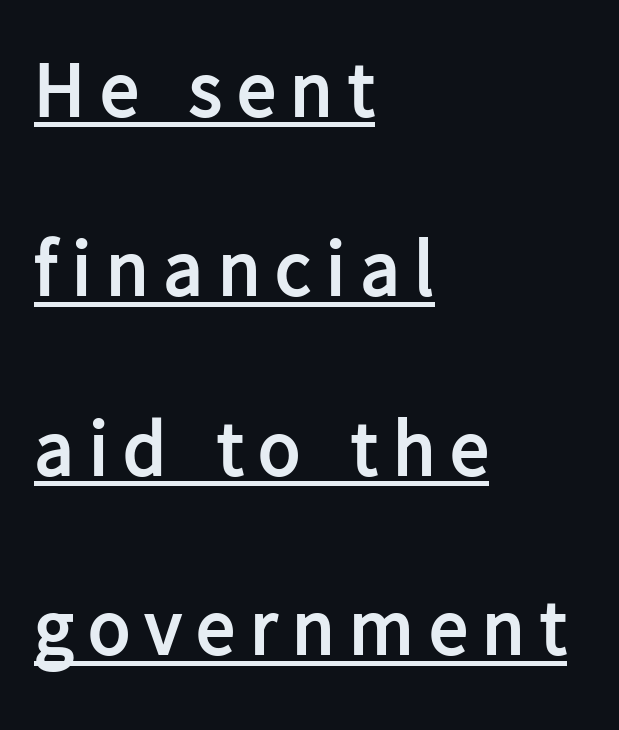
Q: Is the text bold? A: Yes.
Q: Is the text italic (slanted)? A: No, it is upright.
Q: Is the typeface a serif or a sans-serif typeface? A: Sans-serif.
Q: Is the text underlined? A: Yes.
Q: How is the paragraph aligned? A: Left-aligned.
Q: Is the spacing between lines tight, normal or loose? A: Loose.
Q: Width (condensed, normal, or wide)? A: Normal.
Q: Stroke contrast? A: Low.
Q: x-height? A: Medium.
Q: Monospaced? A: No.
